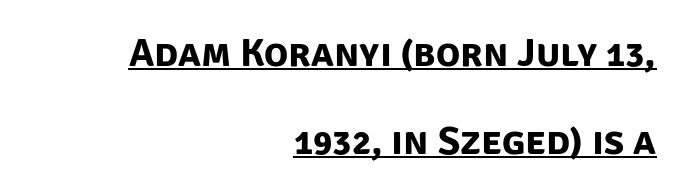
Q: Is the text bold? A: Yes.
Q: Is the typeface a serif or a sans-serif typeface? A: Sans-serif.
Q: Is the text underlined? A: Yes.
Q: How is the paragraph aligned? A: Right-aligned.
Q: Is the spacing between letters normal or unusually wide? A: Normal.
Q: Is the spacing between lines tight, normal or loose? A: Loose.
Q: Width (condensed, normal, or wide)? A: Normal.
Q: Stroke contrast? A: Low.
Q: x-height? A: Large.
Q: Monospaced? A: No.
